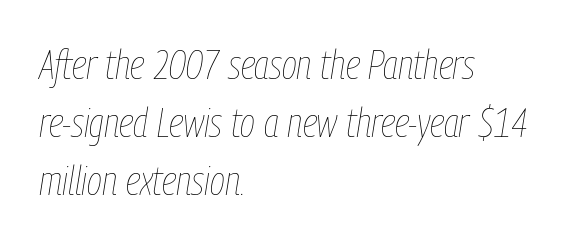
The image shows 41 px thin, condensed type, italic (leaning right); set left-aligned, normal line spacing (1.42x), normal letter spacing, not underlined; low stroke contrast and a medium x-height.
